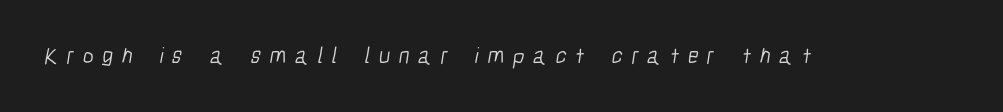
The letters look calm and open, with moderate or lighter stems. The words here are not underlined. How are the letters spaced? Widely, with obvious added tracking.
